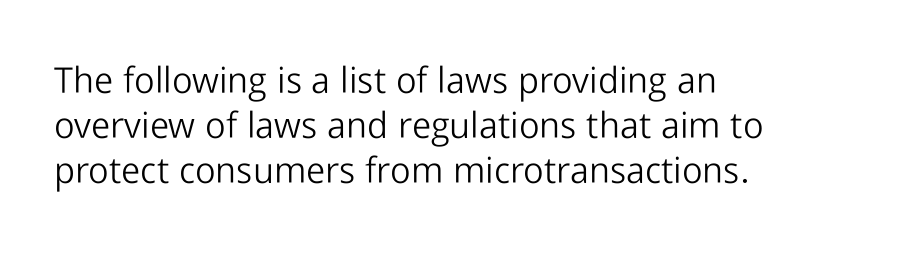
The image shows 36 px light sans-serif type, upright; set left-aligned, normal line spacing (1.25x), normal letter spacing, not underlined; low stroke contrast and a medium x-height.
